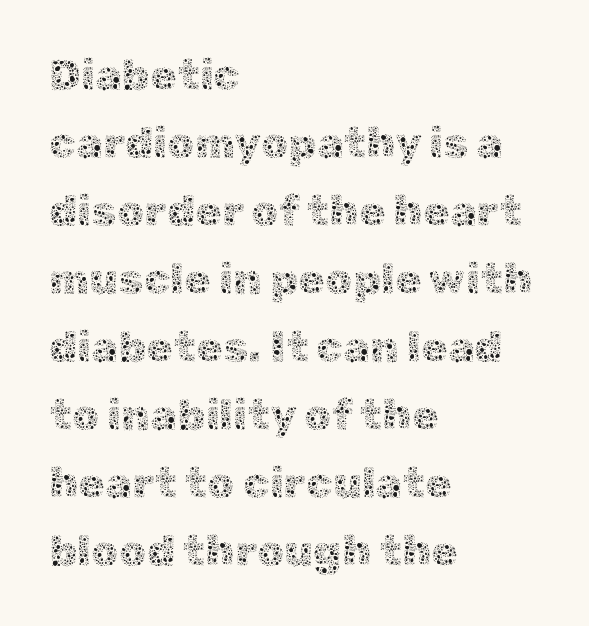
The image shows 43 px thin type, upright; set left-aligned, normal line spacing (1.58x), normal letter spacing, not underlined; a medium x-height.
